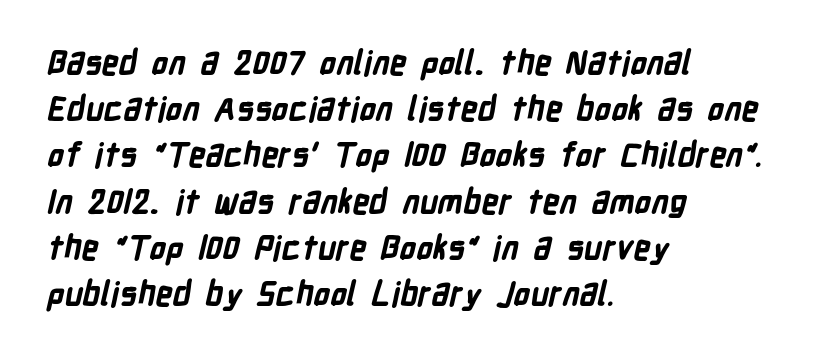
The image shows 33 px bold, condensed sans-serif type; set left-aligned, normal line spacing (1.4x), normal letter spacing, not underlined; low stroke contrast and a medium x-height.
